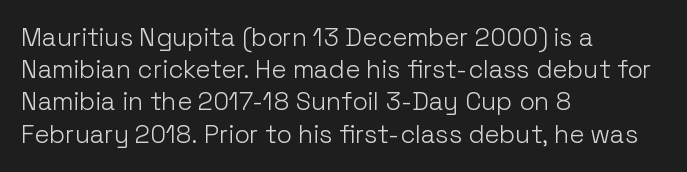
{"italic": "no", "bold": "no", "underline": "no", "align": "left", "line_spacing": "normal", "line_spacing_ratio": 1.29, "letter_spacing": "normal", "letter_spacing_em": 0.0, "glyph_px": 25}
